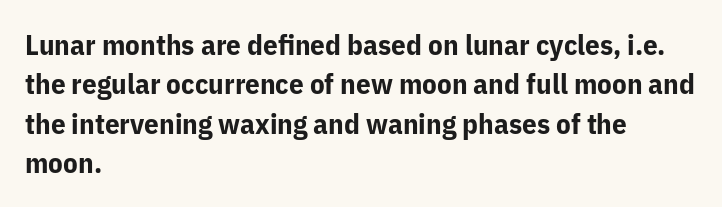
The image shows 29 px bold sans-serif type, upright; set left-aligned, normal line spacing (1.36x), normal letter spacing, not underlined; low stroke contrast and a medium x-height.
